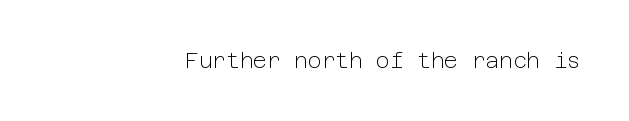
{"italic": "no", "bold": "no", "underline": "no", "align": "right", "letter_spacing": "normal", "letter_spacing_em": 0.0, "glyph_px": 21}
